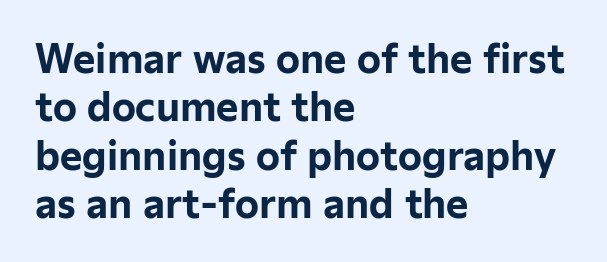
The image shows 38 px bold sans-serif type, upright; set left-aligned, normal line spacing (1.27x), normal letter spacing, not underlined; low stroke contrast and a medium x-height.
